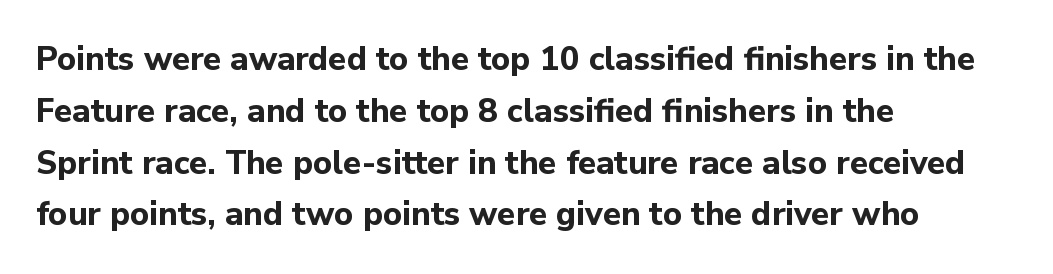
{"serif": "no", "italic": "no", "bold": "yes", "weight": "bold", "width": "normal", "stroke_contrast": "low", "x_height": "medium", "monospaced": "no", "underline": "no", "align": "left", "line_spacing": "normal", "line_spacing_ratio": 1.57, "letter_spacing": "normal", "letter_spacing_em": 0.0, "glyph_px": 33}
